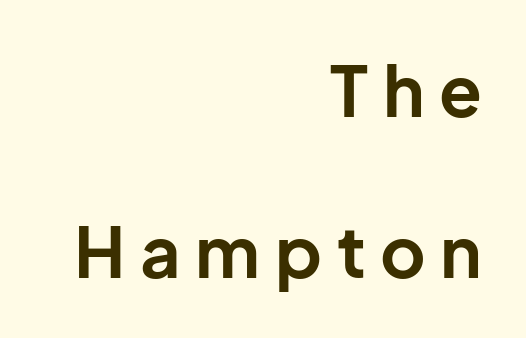
Q: Is the text bold? A: Yes.
Q: Is the text italic (slanted)? A: No, it is upright.
Q: Is the typeface a serif or a sans-serif typeface? A: Sans-serif.
Q: Is the text underlined? A: No.
Q: How is the paragraph aligned? A: Right-aligned.
Q: Is the spacing between letters normal or unusually wide? A: Unusually wide.
Q: Is the spacing between lines tight, normal or loose? A: Loose.
Q: Width (condensed, normal, or wide)? A: Normal.
Q: Stroke contrast? A: Low.
Q: x-height? A: Medium.
Q: Monospaced? A: No.
